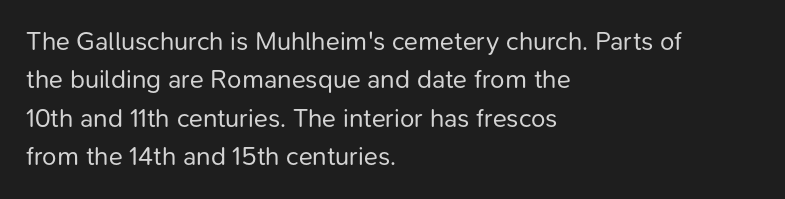
The image shows 26 px text type, upright; set left-aligned, normal line spacing (1.48x), normal letter spacing, not underlined.
